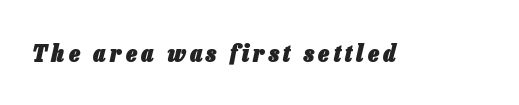
The characters look thick and weighty, a clear bold. Tall strokes in this sample are angled rather than plumb. The passage shown is not underscored anywhere.
